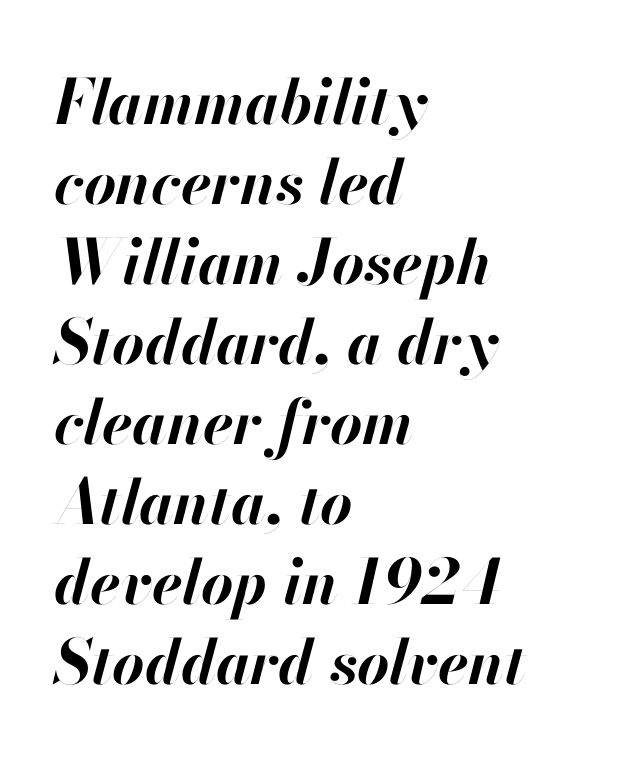
Q: Is the text bold? A: Yes.
Q: Is the text italic (slanted)? A: Yes, it leans right by about 13 degrees.
Q: Is the text underlined? A: No.
Q: How is the paragraph aligned? A: Left-aligned.
Q: Is the spacing between letters normal or unusually wide? A: Normal.
Q: Is the spacing between lines tight, normal or loose? A: Normal.
Q: Width (condensed, normal, or wide)? A: Normal.
Q: Stroke contrast? A: High.
Q: x-height? A: Small.
Q: Monospaced? A: No.
